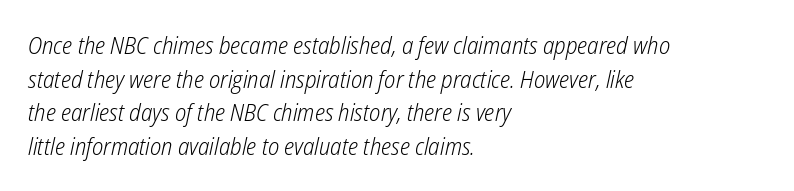
The words here are not underlined. The lettering tilts uniformly, giving the passage an italic look. Each line starts at the same left margin while the right side varies. The letters sit at their default tracking, neither squeezed nor spread. In terms of leading, this rendering sits right in the middle.
